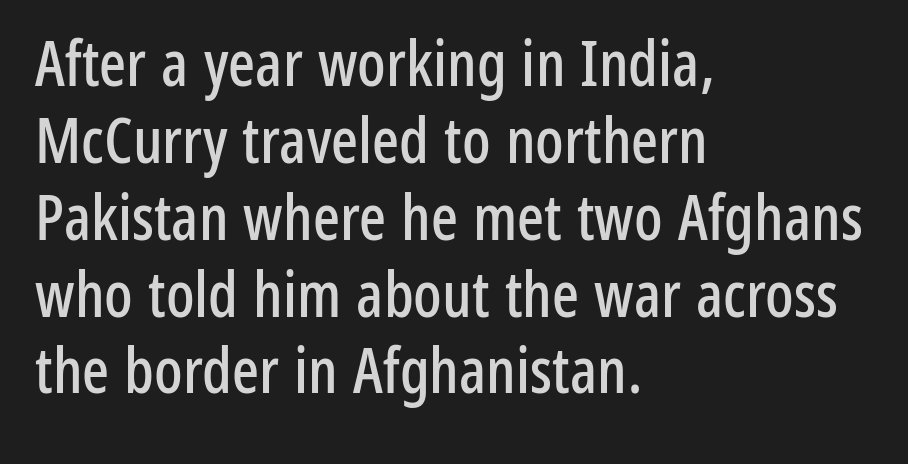
The image shows 63 px condensed sans-serif type, upright; set left-aligned, line spacing 1.22x, normal letter spacing, not underlined; low stroke contrast and a medium x-height.
